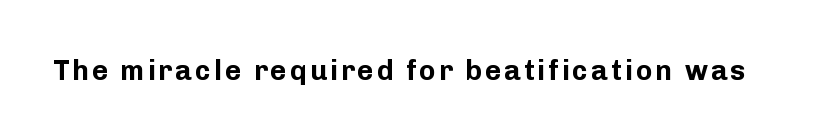
The image shows 28 px bold sans-serif type, upright; set not underlined; low stroke contrast and a medium x-height.
